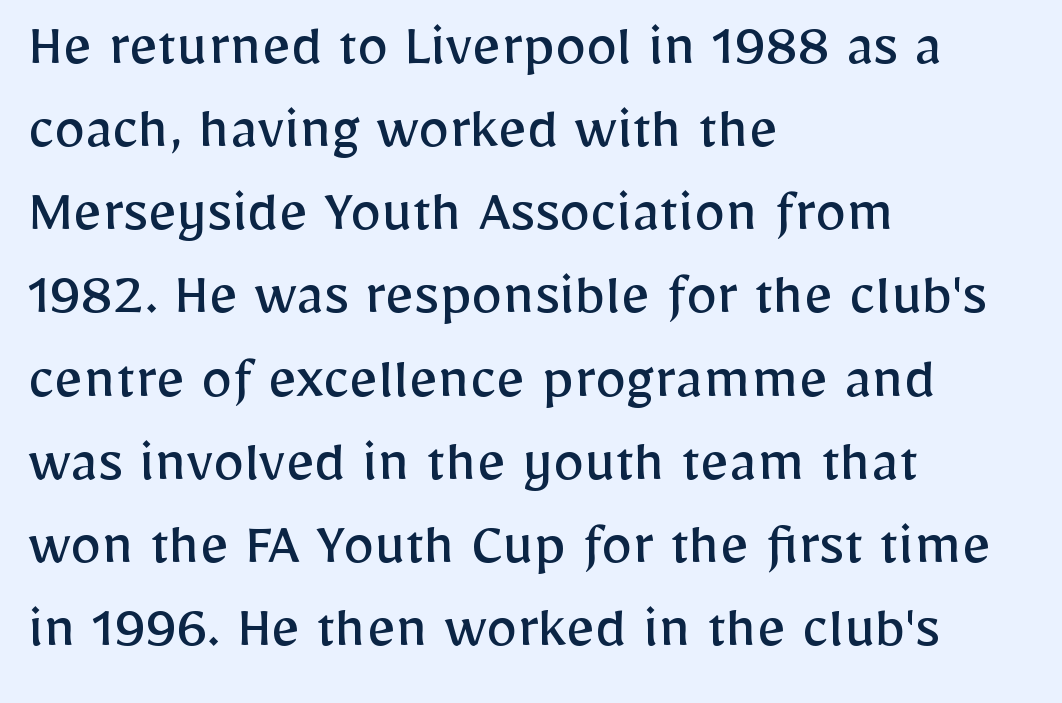
Q: Is the text bold? A: No.
Q: Is the text italic (slanted)? A: No, it is upright.
Q: Is the typeface a serif or a sans-serif typeface? A: Sans-serif.
Q: Is the text underlined? A: No.
Q: How is the paragraph aligned? A: Left-aligned.
Q: Is the spacing between letters normal or unusually wide? A: Normal.
Q: Is the spacing between lines tight, normal or loose? A: Normal.
Q: Width (condensed, normal, or wide)? A: Normal.
Q: Stroke contrast? A: Low.
Q: x-height? A: Medium.
Q: Monospaced? A: No.
